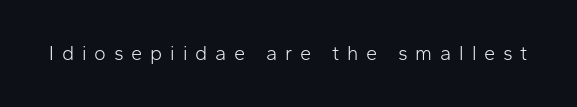
Q: Is the text bold? A: No.
Q: Is the text italic (slanted)? A: No, it is upright.
Q: Is the text underlined? A: No.
Q: Is the spacing between letters normal or unusually wide? A: Unusually wide.
